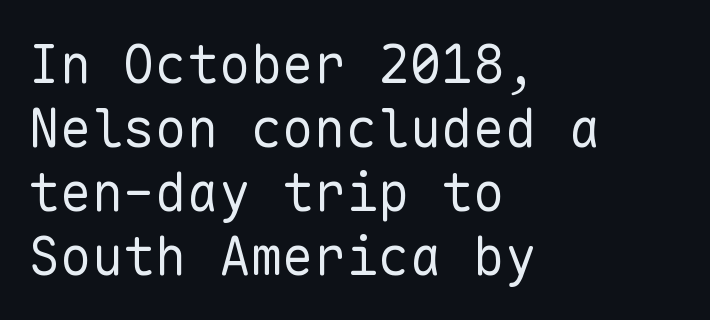
Weight: regular or lighter. The face used here is rendered with its standard letterfit. Nobody drew a line under any word here. Do the characters align in a grid? Yes, the font is monospaced.
